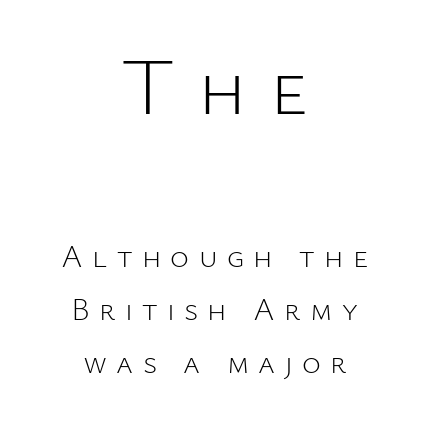
Letters rest on an invisible, unmarked baseline. Characters follow at a spacing far wider than the type designer built in. Which chunk is bigger? The first one — the top block dwarfs the bottom. Looks like regular typesetting: each glyph gets only the width it needs. The type sits square on the baseline with zero lean. The weight tops out at a normal text grade.
